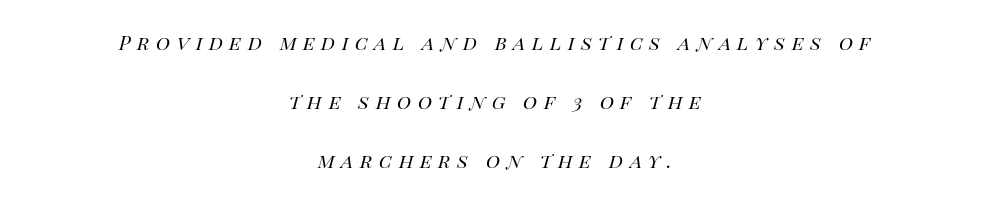
Q: Is the text bold? A: No.
Q: Is the text italic (slanted)? A: Yes, it leans right by about 14 degrees.
Q: Is the text underlined? A: No.
Q: How is the paragraph aligned? A: Centered.
Q: Is the spacing between letters normal or unusually wide? A: Unusually wide.
Q: Is the spacing between lines tight, normal or loose? A: Loose.
